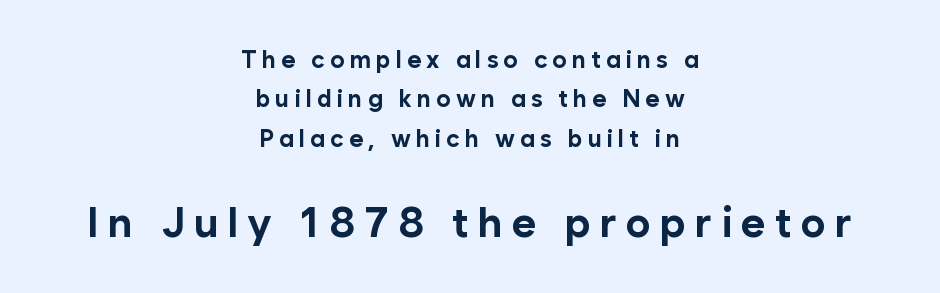
The image shows 42 px bold sans-serif type, upright; set centered, normal line spacing (1.64x), unusually wide letter spacing (+0.21 em), not underlined; the second (bottom) block is 1.75x larger; low stroke contrast and a medium x-height.
